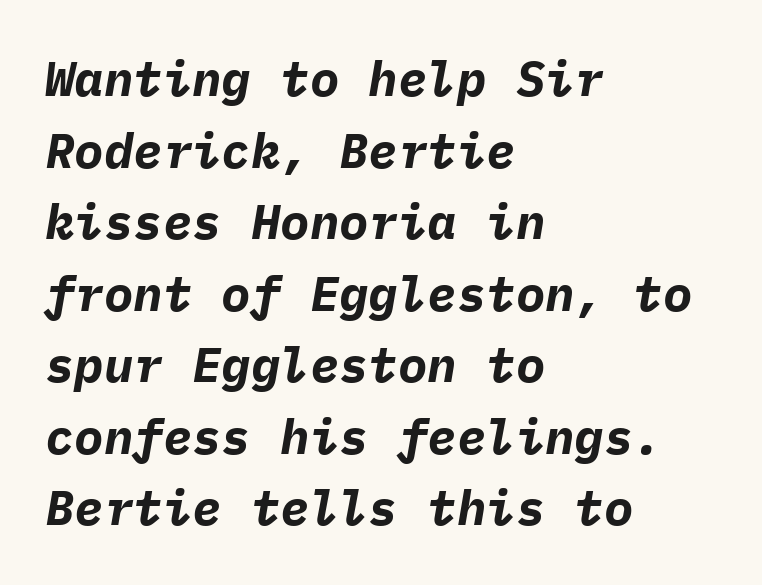
Nobody touched the tracking dial on this one. Notice how descenders clear the ascenders below comfortably — that's standard leading. The passage shown is typed in a monospace face where columns stay perfectly aligned. Anything drawn beneath the words? Only blank space.
